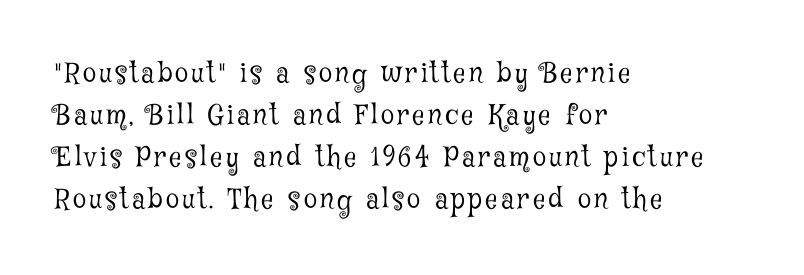
{"italic": "no", "bold": "no", "underline": "no", "align": "left", "line_spacing": "normal", "line_spacing_ratio": 1.56, "glyph_px": 27}
